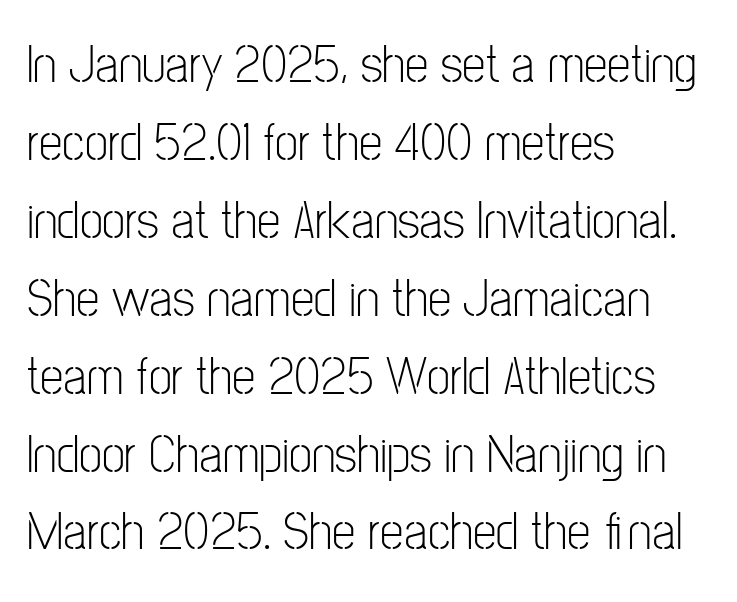
Q: Is the text bold? A: No.
Q: Is the text italic (slanted)? A: No, it is upright.
Q: Is the typeface a serif or a sans-serif typeface? A: Sans-serif.
Q: Is the text underlined? A: No.
Q: How is the paragraph aligned? A: Left-aligned.
Q: Is the spacing between letters normal or unusually wide? A: Normal.
Q: Is the spacing between lines tight, normal or loose? A: Normal.
Q: Width (condensed, normal, or wide)? A: Condensed.
Q: Stroke contrast? A: Low.
Q: x-height? A: Medium.
Q: Monospaced? A: No.
